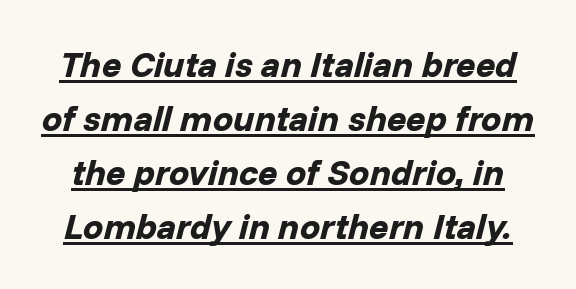
The image shows 36 px bold type, italic (leaning right); set normal line spacing (1.5x), normal letter spacing, underlined; low stroke contrast and a medium x-height.
